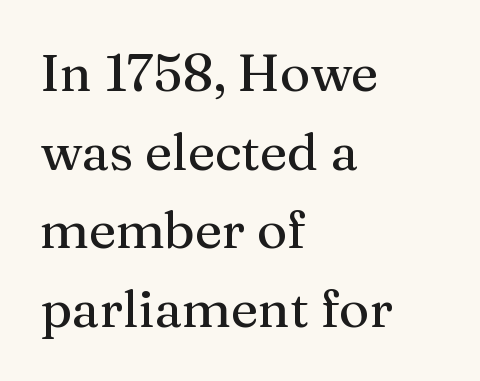
Q: Is the text italic (slanted)? A: No, it is upright.
Q: Is the typeface a serif or a sans-serif typeface? A: Serif.
Q: Is the text underlined? A: No.
Q: How is the paragraph aligned? A: Left-aligned.
Q: Is the spacing between letters normal or unusually wide? A: Normal.
Q: Is the spacing between lines tight, normal or loose? A: Normal.
Q: Width (condensed, normal, or wide)? A: Normal.
Q: Stroke contrast? A: Medium.
Q: x-height? A: Medium.
Q: Monospaced? A: No.
